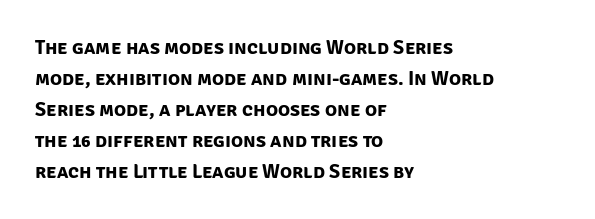
Reading down the block, your eye returns to a fixed left position each line. Each glyph is drawn with heavy, bold strokes. These lines keep a tight, regular rhythm from letter to letter. The gap between lines stays unmarked.
